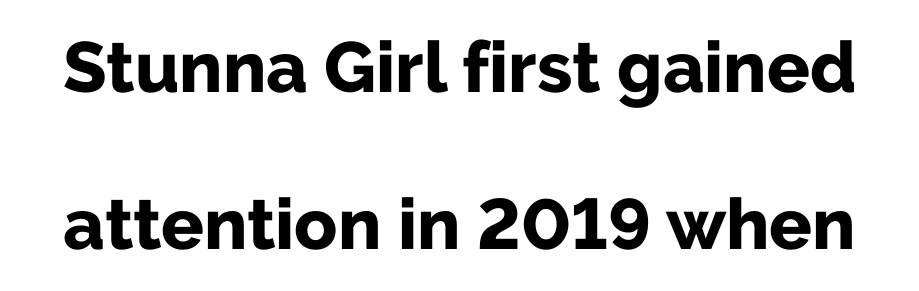
{"serif": "no", "italic": "no", "bold": "yes", "weight": "bold", "width": "normal", "stroke_contrast": "low", "x_height": "medium", "monospaced": "no", "underline": "no", "line_spacing": "loose", "line_spacing_ratio": 2.21, "letter_spacing": "normal", "letter_spacing_em": 0.0, "glyph_px": 71}
